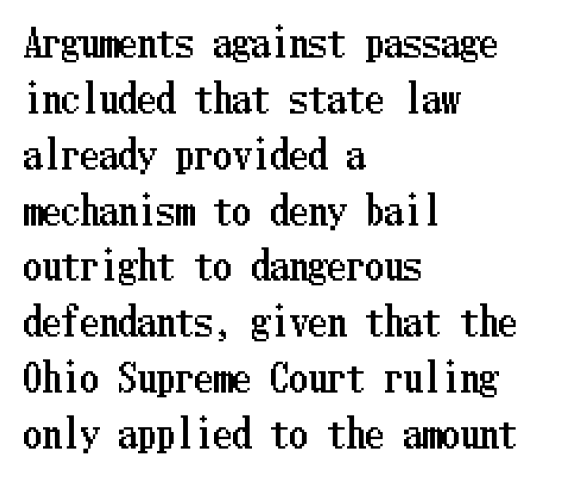
The image shows 38 px condensed type, upright; set left-aligned, normal line spacing (1.47x), normal letter spacing, not underlined; low stroke contrast and a medium x-height.
